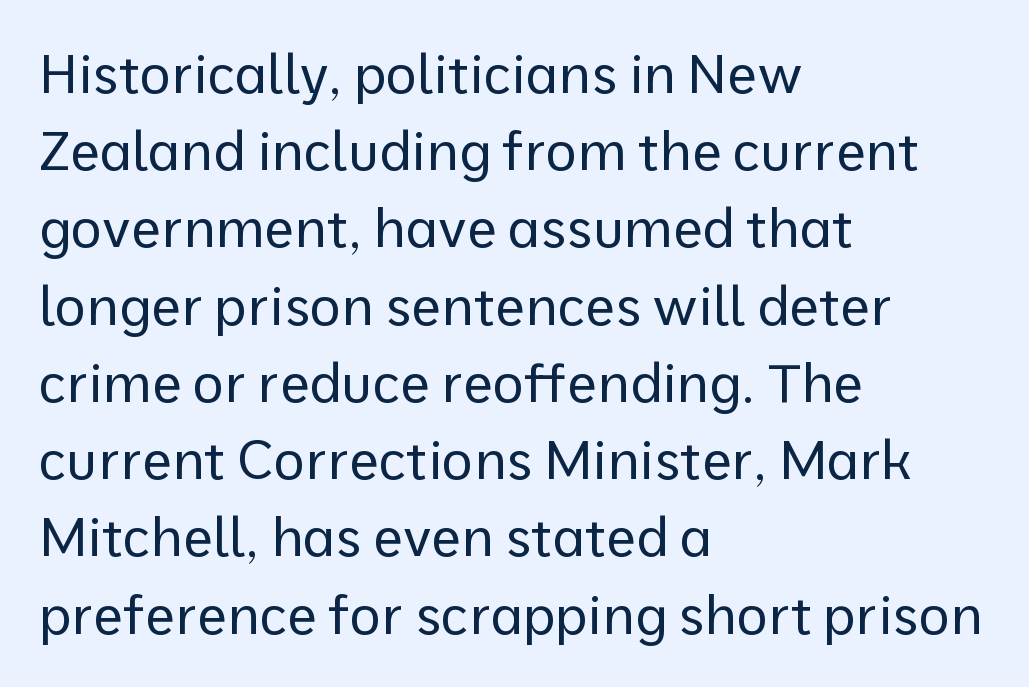
The image shows 54 px regular-weight sans-serif type, upright; set left-aligned, normal line spacing (1.43x), normal letter spacing, not underlined; low stroke contrast and a medium x-height.
